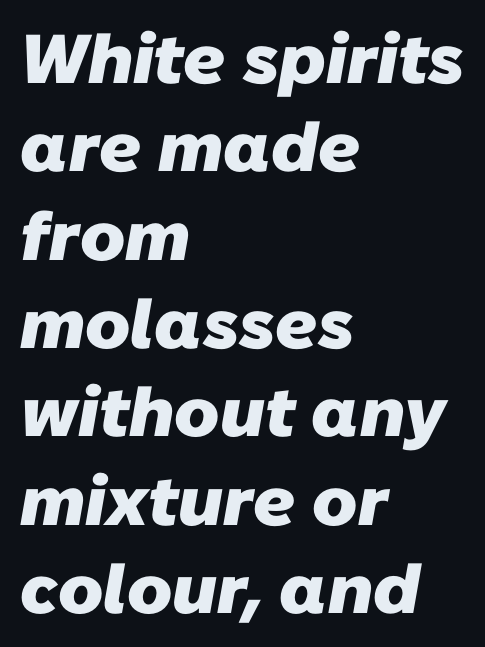
{"serif": "no", "bold": "yes", "weight": "heavy", "width": "normal", "stroke_contrast": "low", "x_height": "medium", "monospaced": "no", "underline": "no", "align": "left", "line_spacing": "normal", "line_spacing_ratio": 1.28, "letter_spacing": "normal", "letter_spacing_em": 0.0, "glyph_px": 69}
